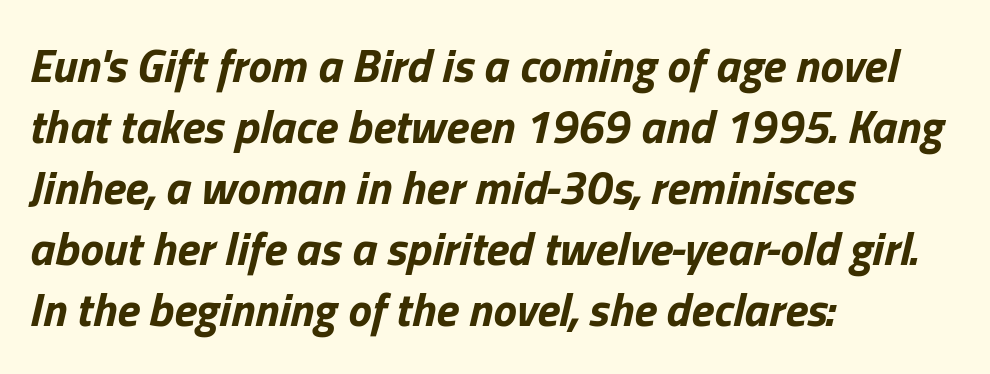
The image shows 47 px bold type, italic (leaning right); set left-aligned, normal line spacing (1.3x), normal letter spacing, not underlined; low stroke contrast and a medium x-height.
